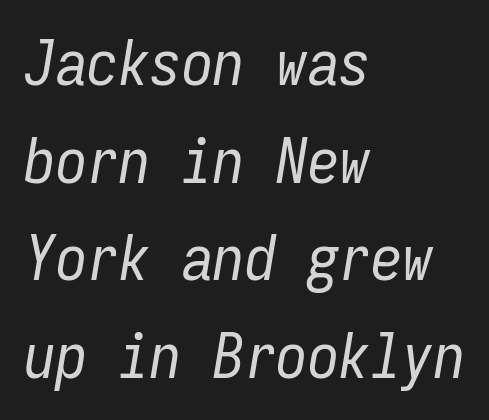
The image shows 63 px regular-weight, condensed type, italic (leaning right), monospaced; set left-aligned, normal line spacing (1.55x), normal letter spacing, not underlined; low stroke contrast and a medium x-height.
